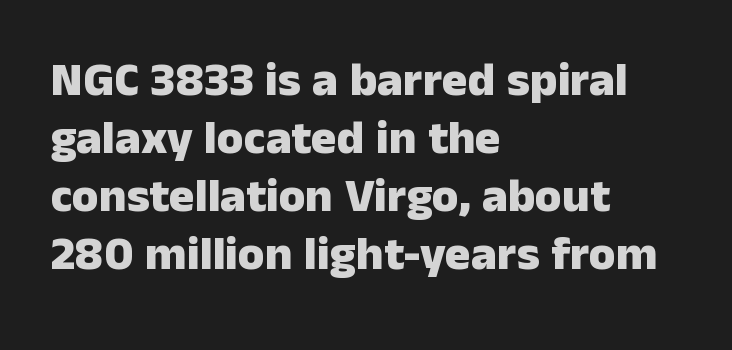
The image shows 48 px heavy sans-serif type, upright; set left-aligned, line spacing 1.21x, normal letter spacing, not underlined; low stroke contrast and a medium x-height.
